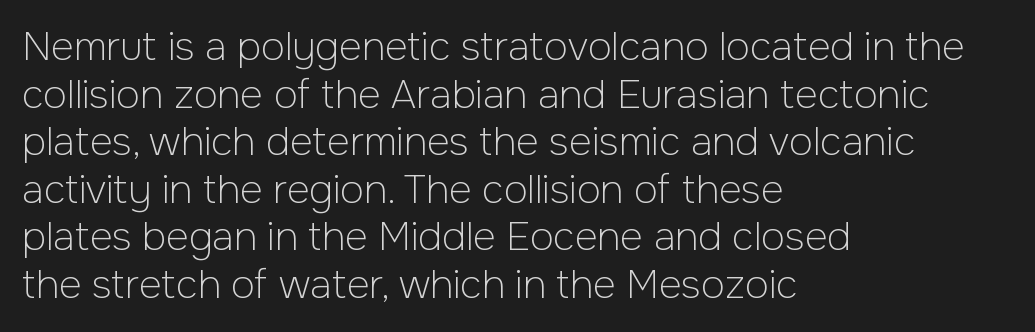
One-word summary of the alignment: left. The rendering uses natural spacing where letterforms have individual widths. Each word holds together tightly as a unit, with standard inter-letter gaps. The space directly below the letters is spotless. When letters stand straight like this, we call the style roman or upright.
